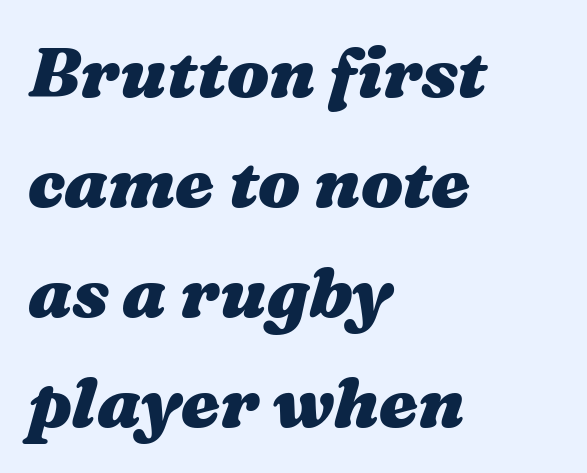
Q: Is the text bold? A: Yes.
Q: Is the text italic (slanted)? A: Yes, it leans right by about 16 degrees.
Q: Is the text underlined? A: No.
Q: How is the paragraph aligned? A: Left-aligned.
Q: Is the spacing between letters normal or unusually wide? A: Normal.
Q: Is the spacing between lines tight, normal or loose? A: Normal.
Q: Width (condensed, normal, or wide)? A: Wide.
Q: Stroke contrast? A: Medium.
Q: x-height? A: Medium.
Q: Monospaced? A: No.
